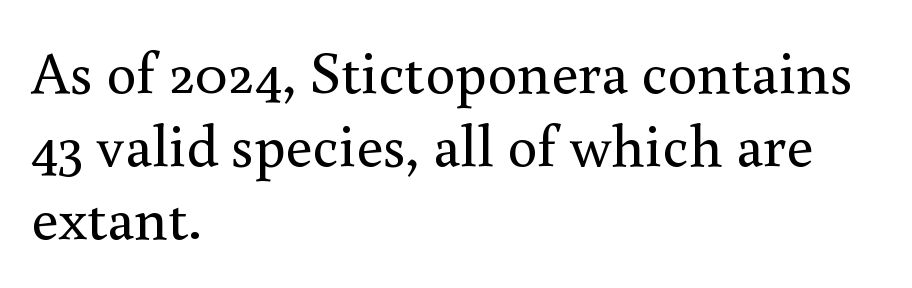
The image shows 60 px regular-weight serif type, upright; set left-aligned, line spacing 1.22x, normal letter spacing, not underlined; medium stroke contrast and a small x-height.
